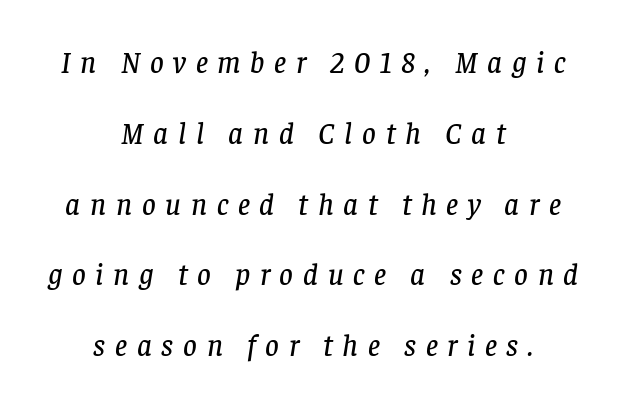
The image shows 30 px serif type, italic (leaning right); set centered, loose line spacing (2.36x), unusually wide letter spacing (+0.32 em), not underlined; low stroke contrast and a large x-height.
